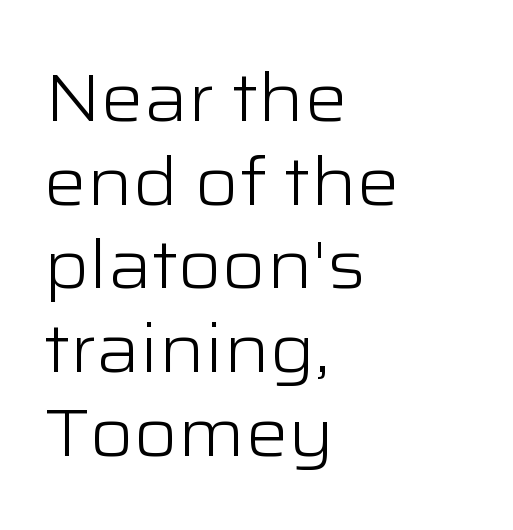
Q: Is the text bold? A: No.
Q: Is the text italic (slanted)? A: No, it is upright.
Q: Is the typeface a serif or a sans-serif typeface? A: Sans-serif.
Q: Is the text underlined? A: No.
Q: How is the paragraph aligned? A: Left-aligned.
Q: Is the spacing between letters normal or unusually wide? A: Normal.
Q: Is the spacing between lines tight, normal or loose? A: Normal.
Q: Width (condensed, normal, or wide)? A: Wide.
Q: Stroke contrast? A: Low.
Q: x-height? A: Medium.
Q: Monospaced? A: No.
